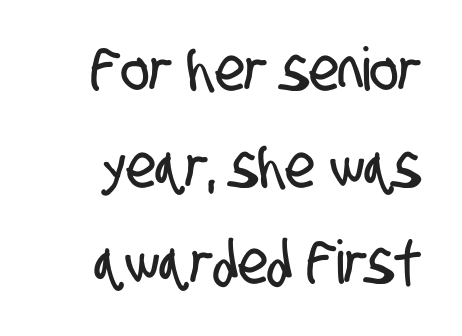
Q: Is the typeface a serif or a sans-serif typeface? A: Sans-serif.
Q: Is the text underlined? A: No.
Q: Is the spacing between letters normal or unusually wide? A: Normal.
Q: Is the spacing between lines tight, normal or loose? A: Normal.
Q: Width (condensed, normal, or wide)? A: Condensed.
Q: Stroke contrast? A: Low.
Q: x-height? A: Large.
Q: Monospaced? A: No.
